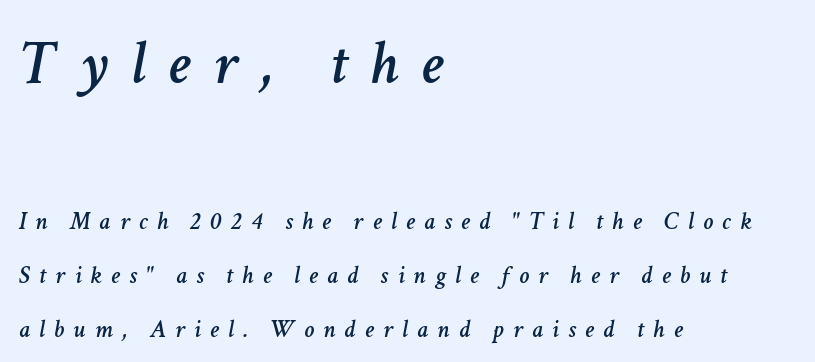
Q: Is the text italic (slanted)? A: Yes, it leans right by about 11 degrees.
Q: Is the text underlined? A: No.
Q: How is the paragraph aligned? A: Left-aligned.
Q: Is the spacing between letters normal or unusually wide? A: Unusually wide.
Q: Is the spacing between lines tight, normal or loose? A: Loose.
Q: Which block of text is set in a larger size, the first (top) or the second (bottom)? A: The first (top) one.
Q: Width (condensed, normal, or wide)? A: Normal.
Q: Stroke contrast? A: Low.
Q: x-height? A: Medium.
Q: Monospaced? A: No.
